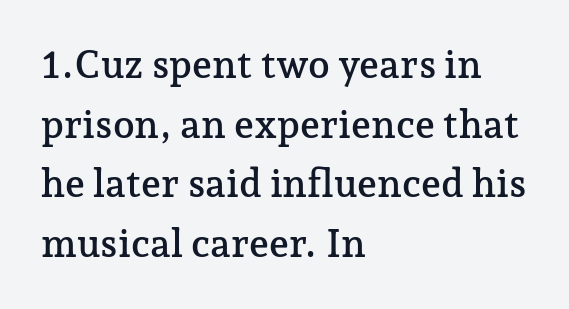
Q: Is the text italic (slanted)? A: No, it is upright.
Q: Is the typeface a serif or a sans-serif typeface? A: Serif.
Q: Is the text underlined? A: No.
Q: How is the paragraph aligned? A: Left-aligned.
Q: Is the spacing between letters normal or unusually wide? A: Normal.
Q: Is the spacing between lines tight, normal or loose? A: Normal.
Q: Width (condensed, normal, or wide)? A: Normal.
Q: Stroke contrast? A: Low.
Q: x-height? A: Medium.
Q: Monospaced? A: No.
